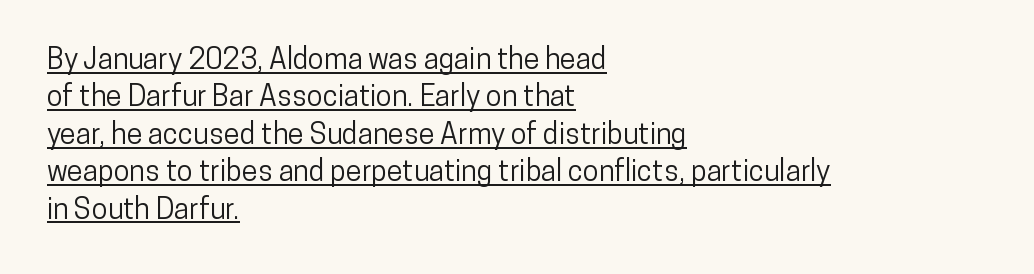
{"serif": "no", "italic": "no", "width": "condensed", "stroke_contrast": "low", "x_height": "medium", "monospaced": "no", "underline": "yes", "align": "left", "line_spacing": "normal", "line_spacing_ratio": 1.29, "letter_spacing": "normal", "letter_spacing_em": 0.0, "glyph_px": 29}
